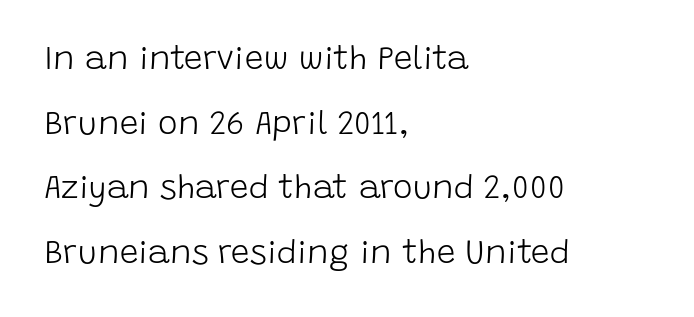
This sample is left-justified, so line endings fall wherever the words run out. In terms of posture, this sample is upright. Decoration check: the copy has no underline. The glyphs in this specimen are sans serif. The letters advance in unequal steps, a hallmark of proportional type. The strokes carry an ordinary text weight at most.
